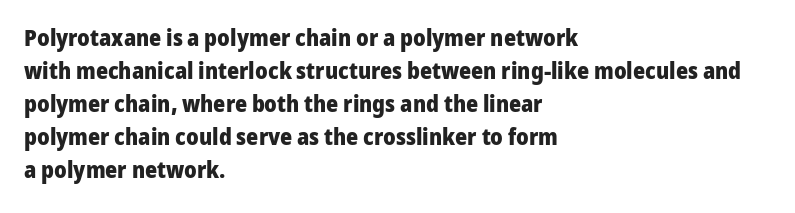
This sample keeps an unexceptional amount of space between lines. Strokes here are thick enough to call this a true bold. A student would call this left alignment; a typographer would say flush left, rag right. You can tell it's not italic because the verticals are truly vertical.
